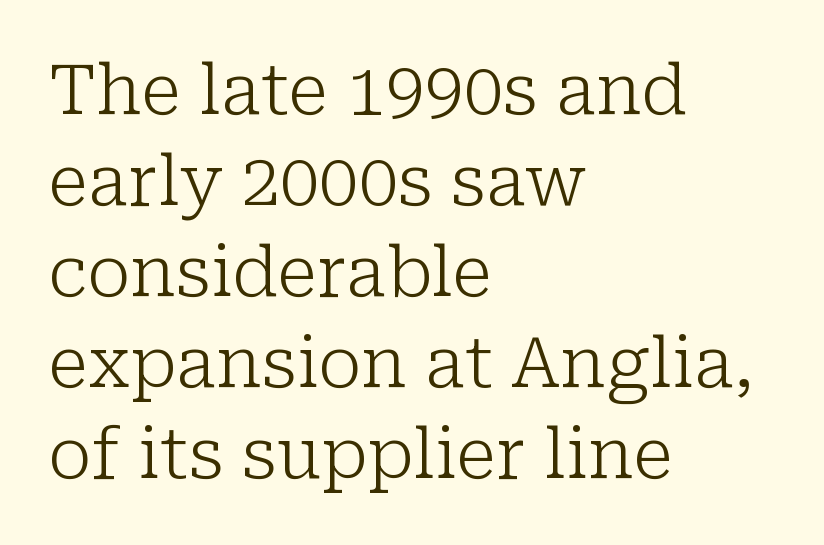
{"serif": "yes", "italic": "no", "bold": "no", "weight": "light", "width": "normal", "stroke_contrast": "low", "x_height": "medium", "monospaced": "no", "underline": "no", "align": "left", "line_spacing": "normal", "line_spacing_ratio": 1.3, "letter_spacing": "normal", "letter_spacing_em": 0.0, "glyph_px": 70}
